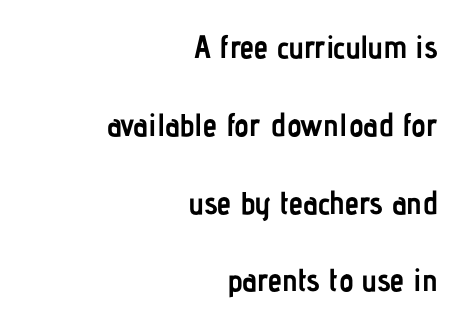
The image shows 32 px semibold, condensed sans-serif type, upright; set right-aligned, loose line spacing (2.43x), normal letter spacing, not underlined; low stroke contrast and a medium x-height.
